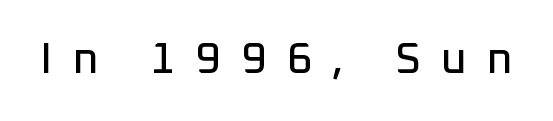
The image shows 44 px sans-serif type, upright; set unusually wide letter spacing (+0.46 em), not underlined; low stroke contrast and a medium x-height.
